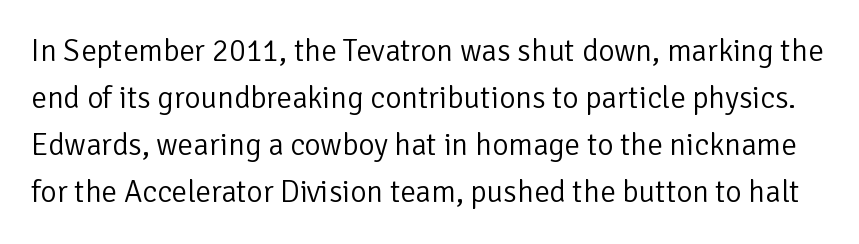
Observe the absence of serifs on each vertical stroke in this sample. The type is set solid horizontally, with unmodified tracking. Note the varied advance widths — an 'i' is clearly narrower than an 'm'. The words here are not underlined. The rendering uses a moderate line-height, typical for paragraphs. No letter is thick-stroked: the sample isn't bold.
